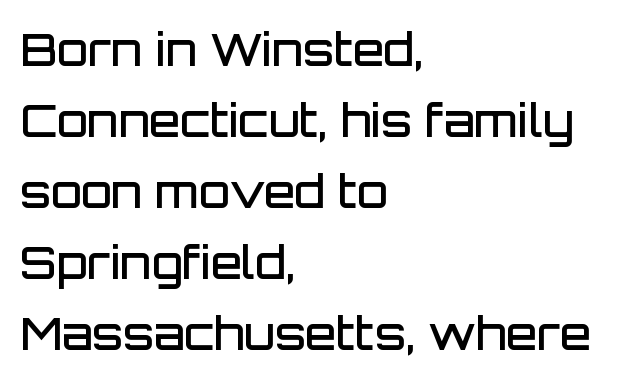
The image shows 45 px semibold sans-serif type, upright; set left-aligned, normal line spacing (1.58x), normal letter spacing, not underlined; low stroke contrast and a large x-height.
